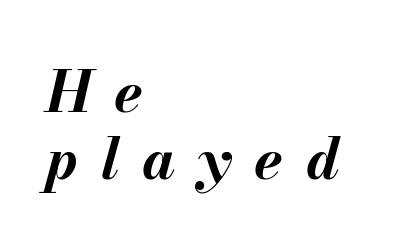
The image shows 58 px bold type, italic (leaning right); set left-aligned, line spacing 1.16x, unusually wide letter spacing (+0.39 em), not underlined; medium stroke contrast and a small x-height.
